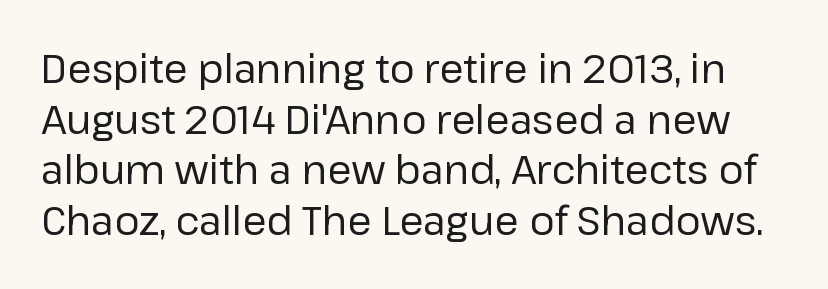
The image shows 39 px regular-weight sans-serif type, upright; set normal line spacing (1.3x), normal letter spacing, not underlined; low stroke contrast and a medium x-height.
